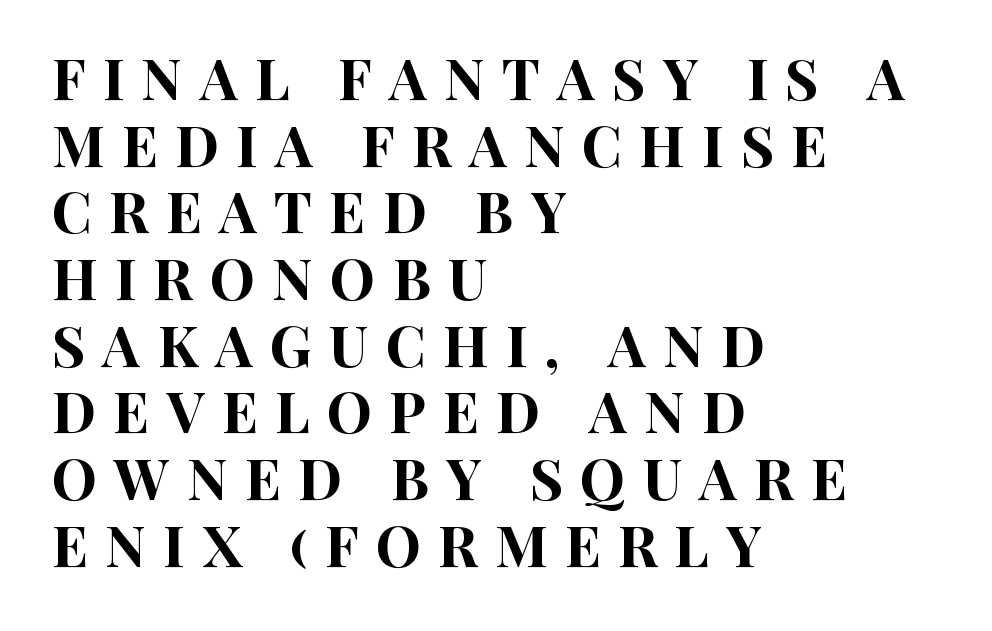
Visually the block forms a straight wall on the left and a jagged coastline on the right. This rendering features lettering with no underline. Unlike italic type, these characters show no tilt at all. Type style note: lacks serifs. Each letter keeps its own natural width here, so spacing adapts to shape. The type is letterspaced generously, with wide tracking.
